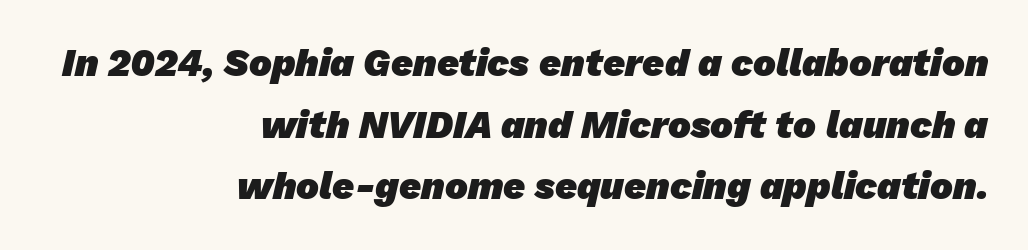
Q: Is the text bold? A: Yes.
Q: Is the typeface a serif or a sans-serif typeface? A: Sans-serif.
Q: Is the text underlined? A: No.
Q: How is the paragraph aligned? A: Right-aligned.
Q: Is the spacing between letters normal or unusually wide? A: Normal.
Q: Is the spacing between lines tight, normal or loose? A: Normal.
Q: Width (condensed, normal, or wide)? A: Normal.
Q: Stroke contrast? A: Low.
Q: x-height? A: Medium.
Q: Monospaced? A: No.
